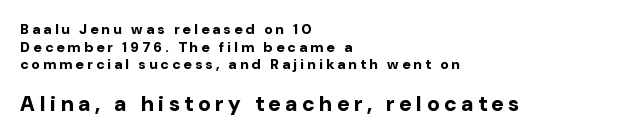
{"italic": "no", "bold": "yes", "underline": "no", "align": "left", "line_spacing": "normal", "line_spacing_ratio": 1.26, "letter_spacing": "wide", "letter_spacing_em": 0.24, "larger_block": "second", "size_ratio": 1.5, "glyph_px": 21}
